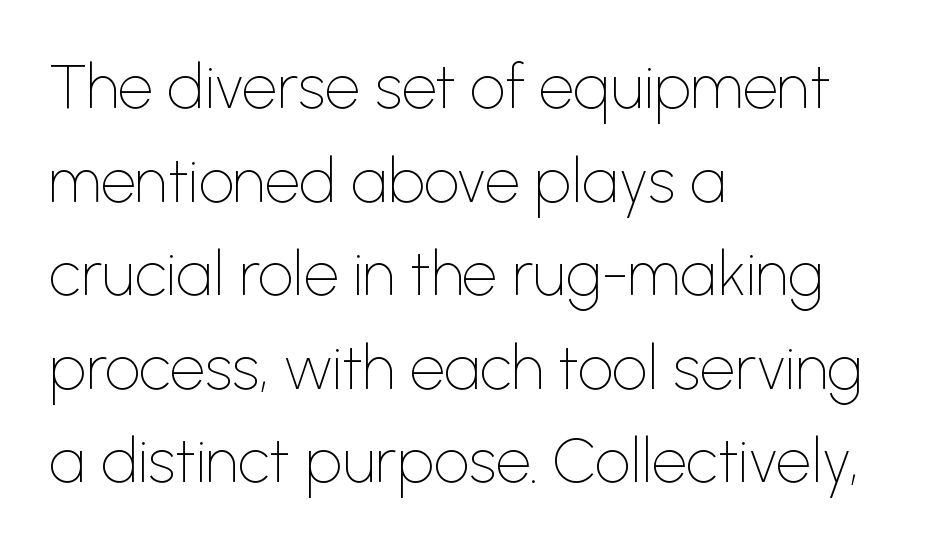
Q: Is the text bold? A: No.
Q: Is the text italic (slanted)? A: No, it is upright.
Q: Is the typeface a serif or a sans-serif typeface? A: Sans-serif.
Q: Is the text underlined? A: No.
Q: How is the paragraph aligned? A: Left-aligned.
Q: Is the spacing between letters normal or unusually wide? A: Normal.
Q: Is the spacing between lines tight, normal or loose? A: Normal.
Q: Width (condensed, normal, or wide)? A: Normal.
Q: Stroke contrast? A: Low.
Q: x-height? A: Medium.
Q: Monospaced? A: No.
